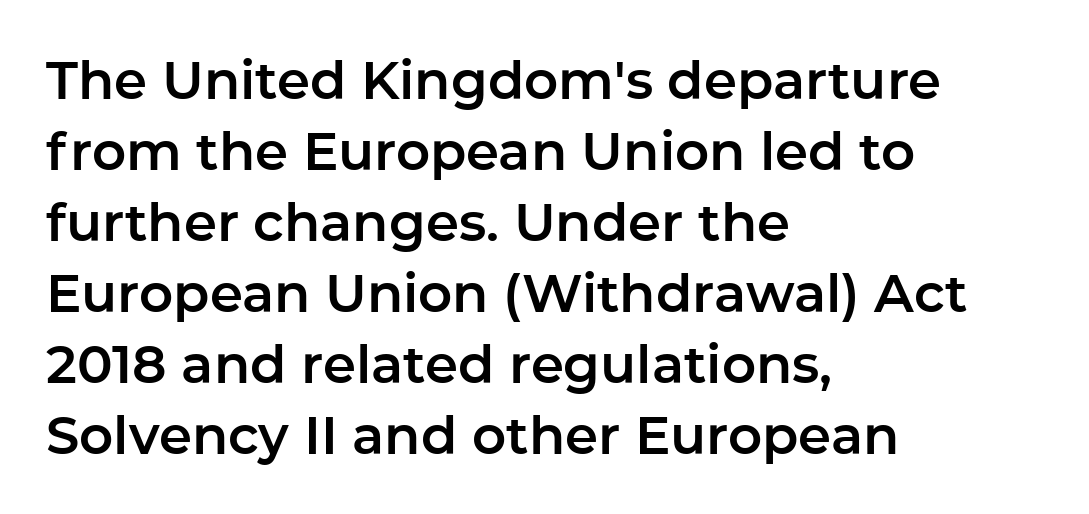
The image shows 53 px sans-serif type, upright; set left-aligned, normal line spacing (1.34x), normal letter spacing, not underlined; low stroke contrast and a medium x-height.
